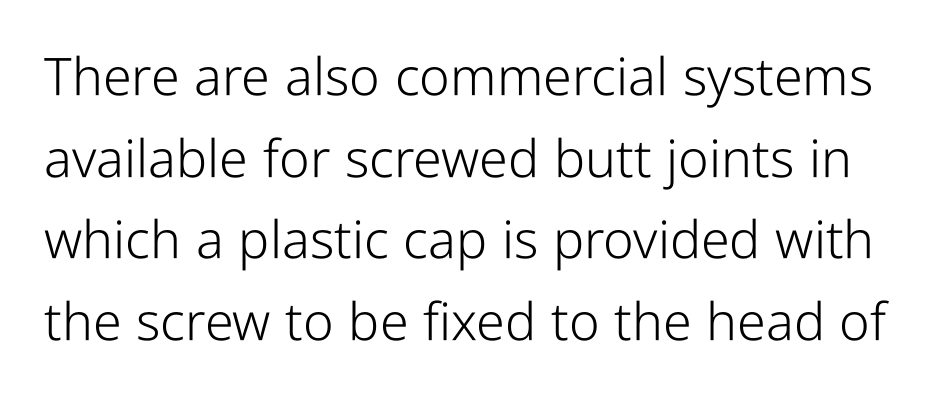
The image shows 52 px light, condensed sans-serif type, upright; set normal line spacing (1.57x), normal letter spacing, not underlined; low stroke contrast and a medium x-height.
